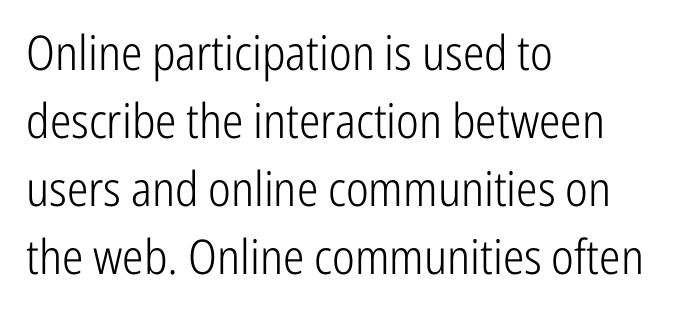
{"serif": "no", "italic": "no", "bold": "no", "weight": "light", "width": "condensed", "stroke_contrast": "low", "x_height": "medium", "monospaced": "no", "underline": "no", "align": "left", "line_spacing": "normal", "line_spacing_ratio": 1.42, "letter_spacing": "normal", "letter_spacing_em": 0.0, "glyph_px": 48}
